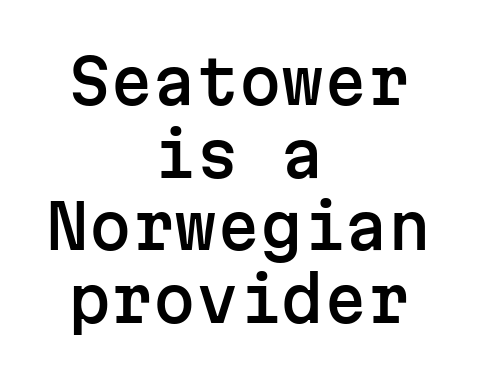
Q: Is the text italic (slanted)? A: No, it is upright.
Q: Is the typeface a serif or a sans-serif typeface? A: Sans-serif.
Q: Is the text underlined? A: No.
Q: How is the paragraph aligned? A: Centered.
Q: Is the spacing between letters normal or unusually wide? A: Normal.
Q: Width (condensed, normal, or wide)? A: Normal.
Q: Stroke contrast? A: Low.
Q: x-height? A: Medium.
Q: Monospaced? A: Yes.
